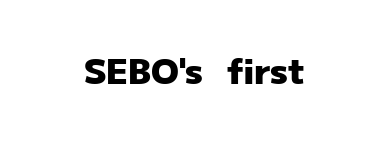
The type sits square on the baseline with zero lean. The face used here has the dense, thick strokes of a bold. Descenders hang freely into open space. The passage shown has conventional tracking throughout. The type family on display is of the sans-serif kind. Think of a printed novel: that variable character pitch is what you see here.
